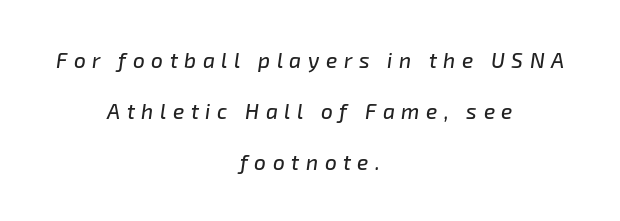
{"italic": "yes", "lean": "right", "slant_degrees": 8, "underline": "no", "align": "center", "line_spacing": "loose", "line_spacing_ratio": 2.42, "letter_spacing": "wide", "letter_spacing_em": 0.31, "glyph_px": 21}
